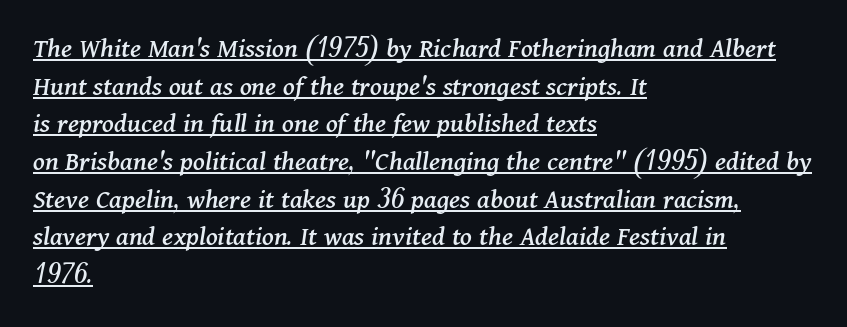
Regular leading. When letters slant like this, we call the style italic. The passage shown is typed in a proportional face where columns would drift. A typesetter would call this zero additional tracking. This is serif lettering, the kind often seen in printed books.
